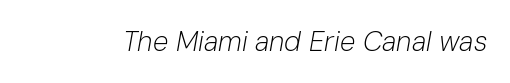
Q: Is the text bold? A: No.
Q: Is the text italic (slanted)? A: Yes, it leans right by about 10 degrees.
Q: Is the text underlined? A: No.
Q: Is the spacing between letters normal or unusually wide? A: Normal.
Q: Width (condensed, normal, or wide)? A: Normal.
Q: Stroke contrast? A: Low.
Q: x-height? A: Medium.
Q: Monospaced? A: No.
